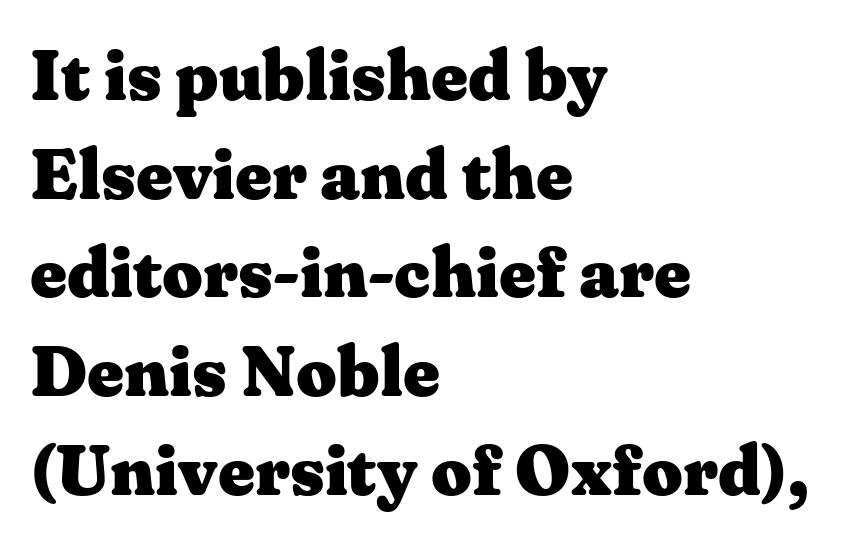
{"serif": "yes", "italic": "no", "bold": "yes", "weight": "heavy", "width": "wide", "stroke_contrast": "medium", "x_height": "medium", "monospaced": "no", "underline": "no", "align": "left", "line_spacing": "normal", "line_spacing_ratio": 1.39, "letter_spacing": "normal", "letter_spacing_em": 0.0, "glyph_px": 71}
